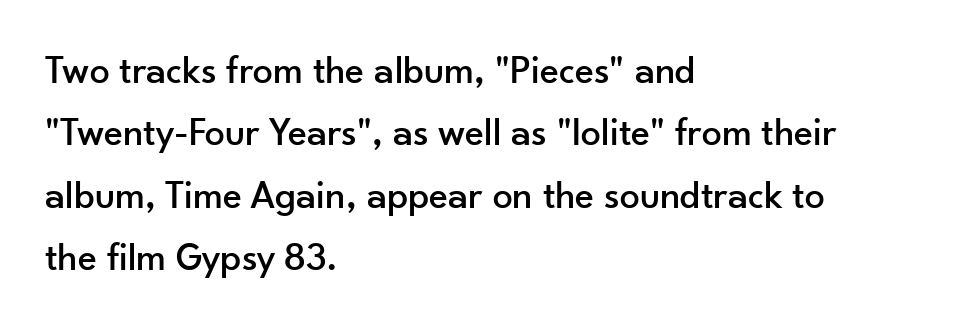
{"serif": "no", "italic": "no", "width": "normal", "stroke_contrast": "low", "x_height": "small", "monospaced": "no", "underline": "no", "align": "left", "line_spacing": "normal", "line_spacing_ratio": 1.56, "letter_spacing": "normal", "letter_spacing_em": 0.0, "glyph_px": 40}
